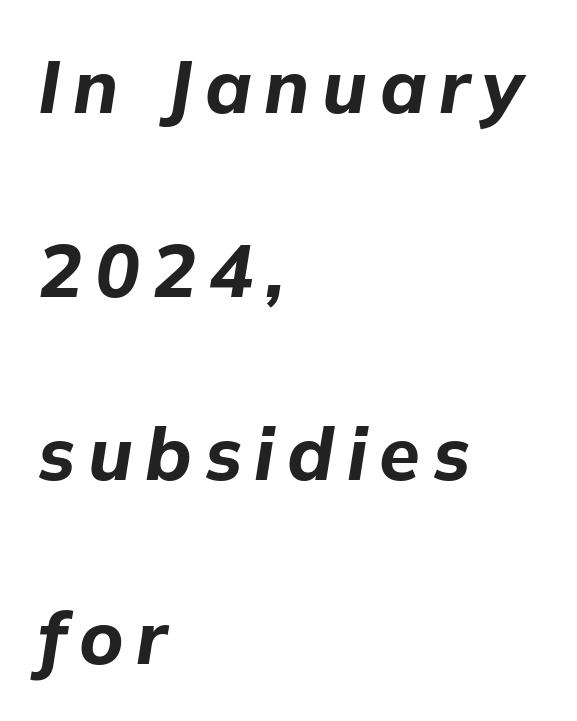
{"italic": "yes", "lean": "right", "slant_degrees": 9, "bold": "yes", "weight": "bold", "width": "normal", "stroke_contrast": "low", "x_height": "medium", "monospaced": "no", "underline": "no", "align": "left", "line_spacing": "loose", "line_spacing_ratio": 2.48, "glyph_px": 74}
